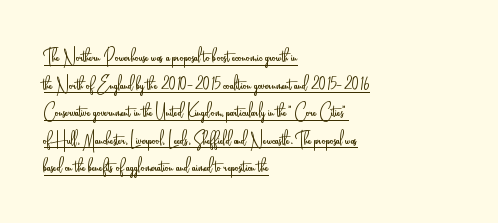
{"bold": "no", "underline": "yes", "align": "left", "line_spacing_ratio": 1.2, "letter_spacing": "normal", "letter_spacing_em": 0.0, "glyph_px": 23}
